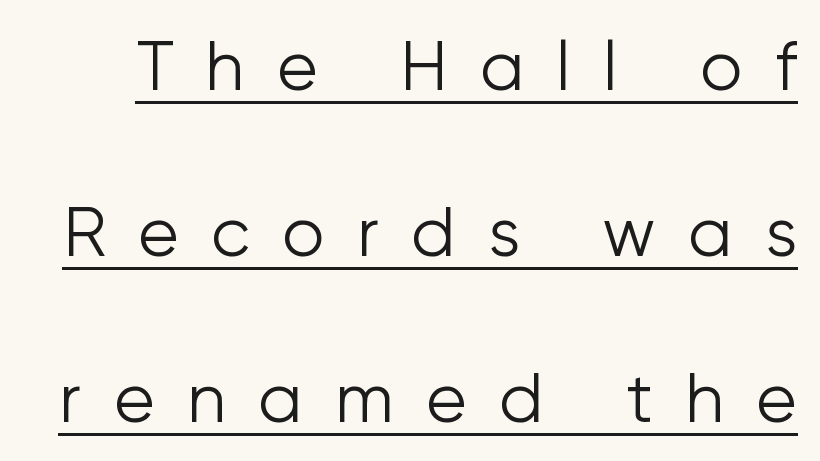
The image shows 68 px light sans-serif type, upright; set loose line spacing (2.44x), unusually wide letter spacing (+0.47 em), underlined; low stroke contrast and a medium x-height.
